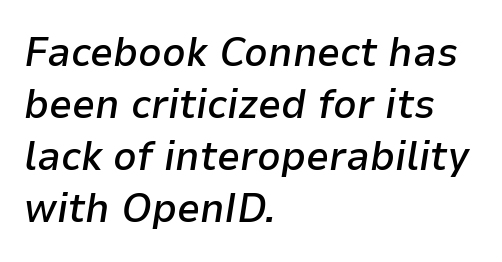
Every letter is mildly thick-stroked: semibold rather than bold. Visually the block forms a straight wall on the left and a jagged coastline on the right. Vertical spacing — default. The specimen reads as italic at a glance.
